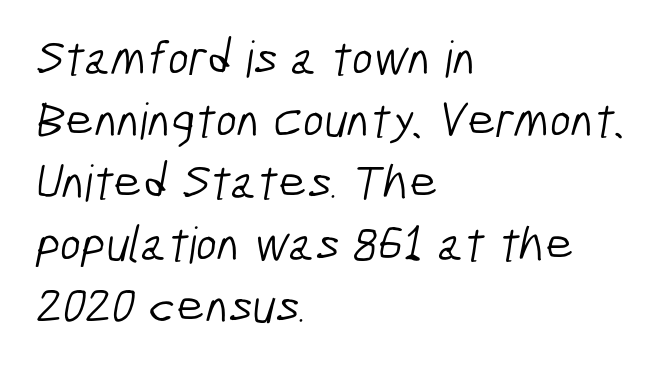
Q: Is the text bold? A: No.
Q: Is the typeface a serif or a sans-serif typeface? A: Sans-serif.
Q: Is the text underlined? A: No.
Q: How is the paragraph aligned? A: Left-aligned.
Q: Is the spacing between letters normal or unusually wide? A: Normal.
Q: Width (condensed, normal, or wide)? A: Condensed.
Q: Stroke contrast? A: Low.
Q: x-height? A: Medium.
Q: Monospaced? A: No.
